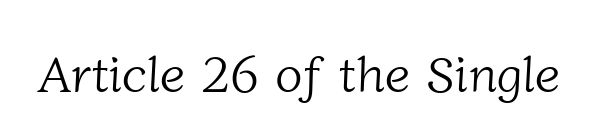
Note the varied advance widths — an 'i' is clearly narrower than an 'm'. Are there feet on the stems? There are — it's a serif. Each row of text sits above clean, open space. Default kerning and tracking; the words read as compact shapes. Weight: regular or lighter.
